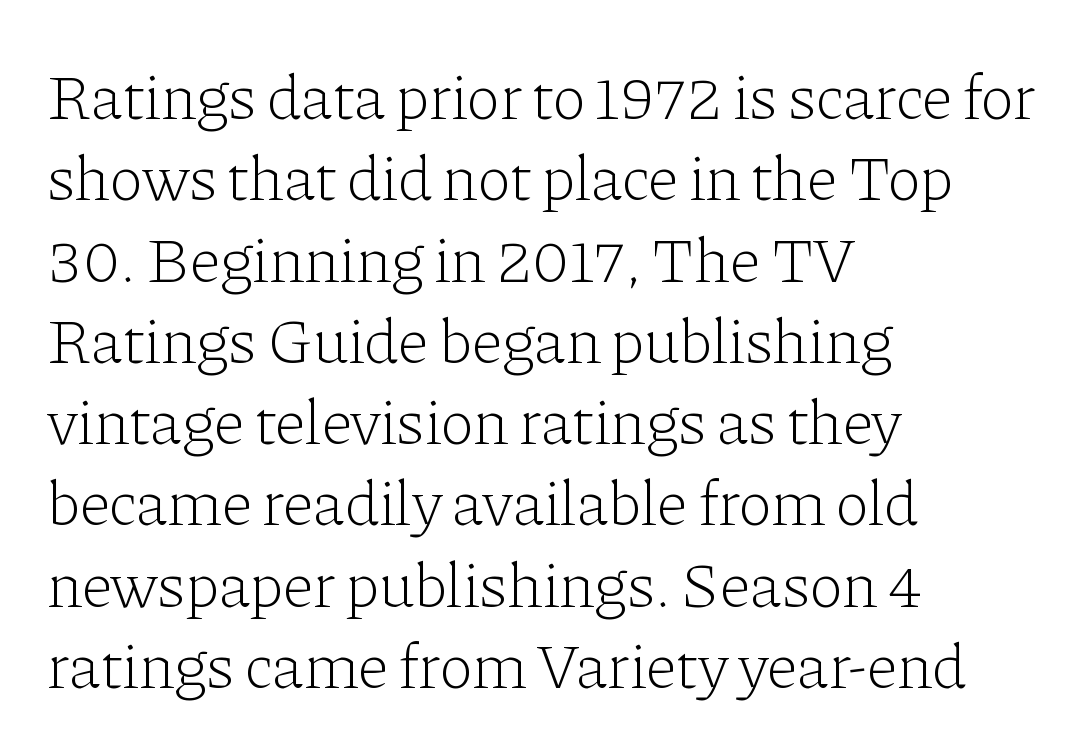
Q: Is the text bold? A: No.
Q: Is the text italic (slanted)? A: No, it is upright.
Q: Is the typeface a serif or a sans-serif typeface? A: Serif.
Q: Is the text underlined? A: No.
Q: How is the paragraph aligned? A: Left-aligned.
Q: Is the spacing between letters normal or unusually wide? A: Normal.
Q: Is the spacing between lines tight, normal or loose? A: Normal.
Q: Width (condensed, normal, or wide)? A: Normal.
Q: Stroke contrast? A: Low.
Q: x-height? A: Medium.
Q: Monospaced? A: No.
